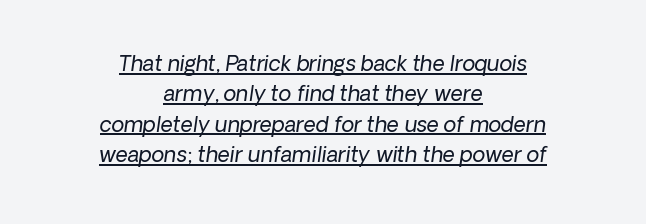
The tracking reads as untouched default to a designer's eye. Each line of the rendering has a horizontal stroke beneath the glyphs. If you measured baseline to baseline, you'd find a middling distance. Summary of weight: not heavy and not bold.
